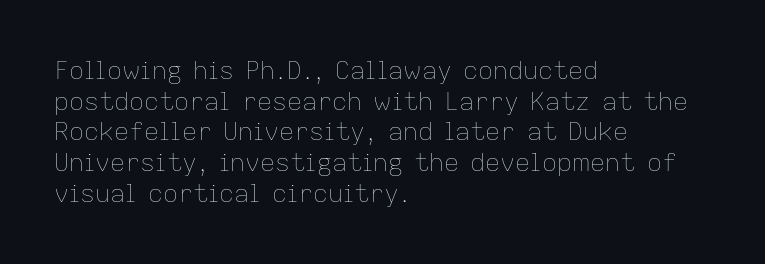
The image shows 25 px text type, upright; set left-aligned, line spacing 1.23x, normal letter spacing, not underlined.
